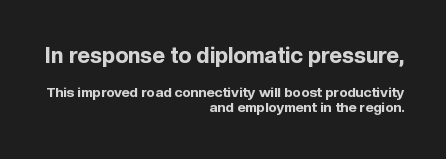
One-word summary of the alignment: right. The sample has been set heavy, in full bold. The type sits square on the baseline with zero lean. The earlier block is typeset at a bigger size than the later block. Quick note: underline off.
